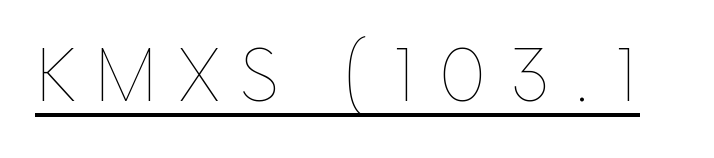
Q: Is the text bold? A: No.
Q: Is the text italic (slanted)? A: No, it is upright.
Q: Is the text underlined? A: Yes.
Q: Is the spacing between letters normal or unusually wide? A: Unusually wide.
Q: Width (condensed, normal, or wide)? A: Normal.
Q: x-height? A: Medium.
Q: Monospaced? A: No.
